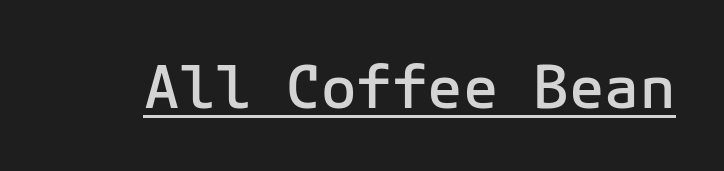
Q: Is the text bold? A: Semi-bold.
Q: Is the text italic (slanted)? A: No, it is upright.
Q: Is the typeface a serif or a sans-serif typeface? A: Sans-serif.
Q: Is the text underlined? A: Yes.
Q: Is the spacing between letters normal or unusually wide? A: Normal.
Q: Width (condensed, normal, or wide)? A: Normal.
Q: Stroke contrast? A: Low.
Q: x-height? A: Medium.
Q: Monospaced? A: Yes.
